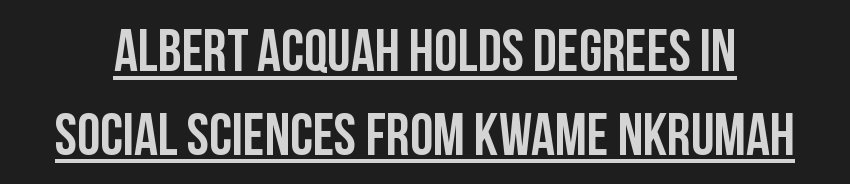
The image shows 59 px semibold, condensed sans-serif type, upright; set normal line spacing (1.42x), normal letter spacing, underlined; low stroke contrast and a large x-height.
